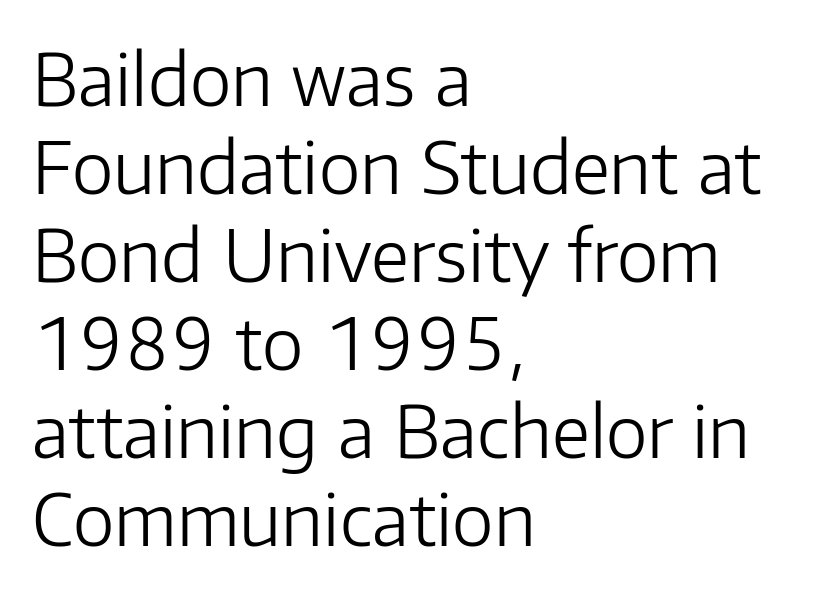
The image shows 71 px light sans-serif type, upright; set left-aligned, line spacing 1.24x, normal letter spacing, not underlined; low stroke contrast and a medium x-height.
